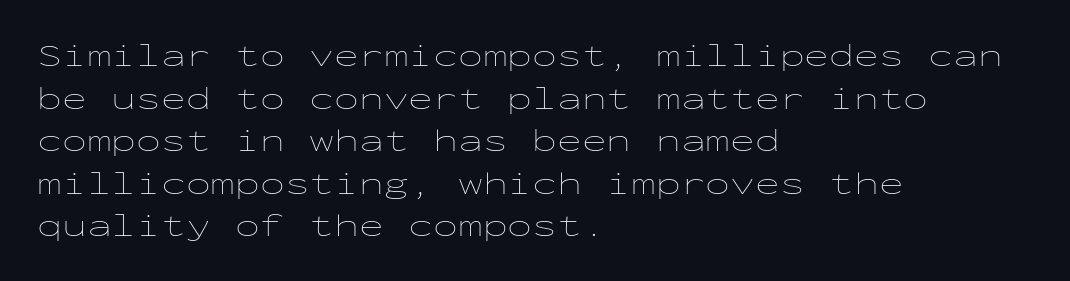
{"italic": "no", "bold": "no", "weight": "thin", "width": "wide", "stroke_contrast": "low", "x_height": "medium", "monospaced": "yes", "underline": "no", "align": "left", "line_spacing": "normal", "line_spacing_ratio": 1.29, "letter_spacing": "normal", "letter_spacing_em": 0.0, "glyph_px": 33}
